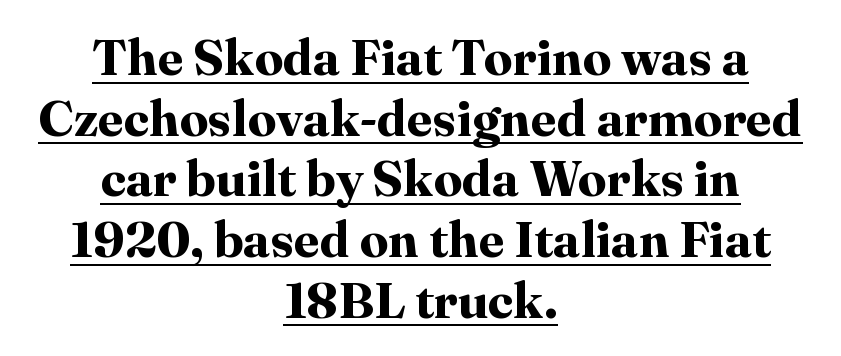
{"serif": "yes", "italic": "no", "bold": "yes", "weight": "bold", "width": "normal", "stroke_contrast": "high", "x_height": "medium", "monospaced": "no", "underline": "yes", "align": "center", "line_spacing_ratio": 1.19, "letter_spacing": "normal", "letter_spacing_em": 0.0, "glyph_px": 51}
